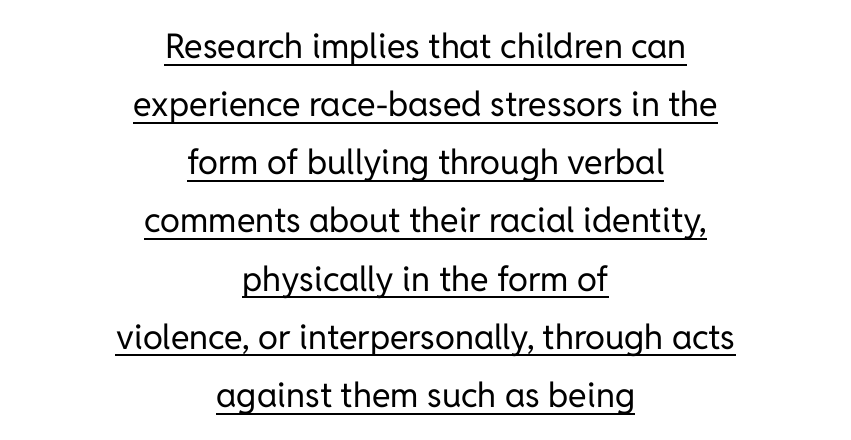
{"serif": "no", "italic": "no", "bold": "no", "weight": "regular", "width": "normal", "stroke_contrast": "low", "x_height": "medium", "monospaced": "no", "underline": "yes", "align": "center", "line_spacing_ratio": 1.71, "letter_spacing": "normal", "letter_spacing_em": 0.0, "glyph_px": 34}
